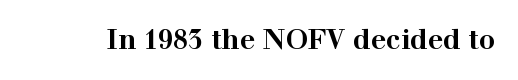
What stands out about the letter spacing? Nothing — it is the standard amount. No italicization has been applied; the sample stays upright. The gap between lines stays unmarked. Thick stems and heavy bowls — unmistakably bold.
